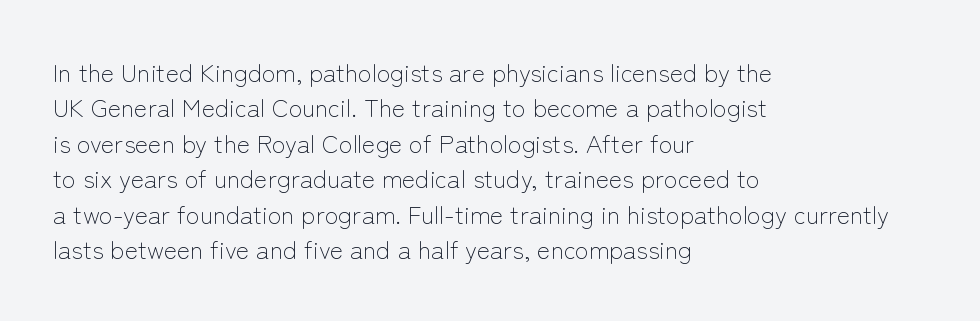
{"italic": "no", "bold": "no", "underline": "no", "align": "left", "line_spacing": "normal", "line_spacing_ratio": 1.42, "letter_spacing": "normal", "letter_spacing_em": 0.0, "glyph_px": 25}
